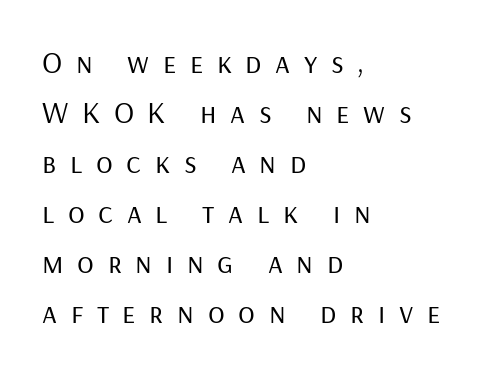
The image shows 31 px regular-weight sans-serif type, upright; set left-aligned, normal line spacing (1.61x), unusually wide letter spacing (+0.44 em), not underlined; low stroke contrast and a medium x-height.
